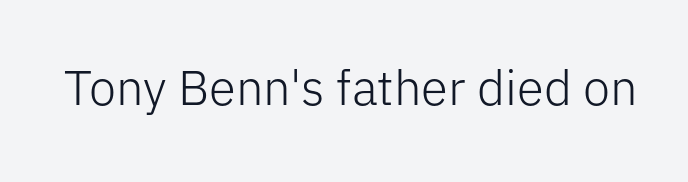
Ink coverage per letter is moderate at most. The glyphs are unaccompanied by any horizontal stroke below them. This is the regular roman posture of the typeface. Letter spacing: default.
